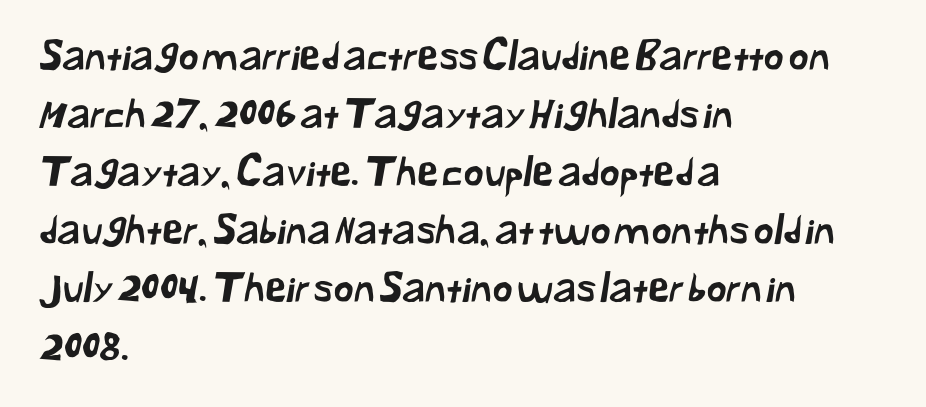
{"serif": "no", "width": "normal", "stroke_contrast": "low", "x_height": "medium", "monospaced": "no", "underline": "no", "align": "left", "line_spacing": "normal", "line_spacing_ratio": 1.49, "letter_spacing": "normal", "letter_spacing_em": 0.0, "glyph_px": 39}
